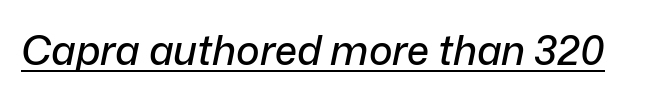
Is there an underline? Yes — a line sits under the letters. Character widths vary here, with narrow letters taking less room than wide ones. Default kerning and tracking; the words read as compact shapes. Would a proofreader flag this as italicized? Yes.
